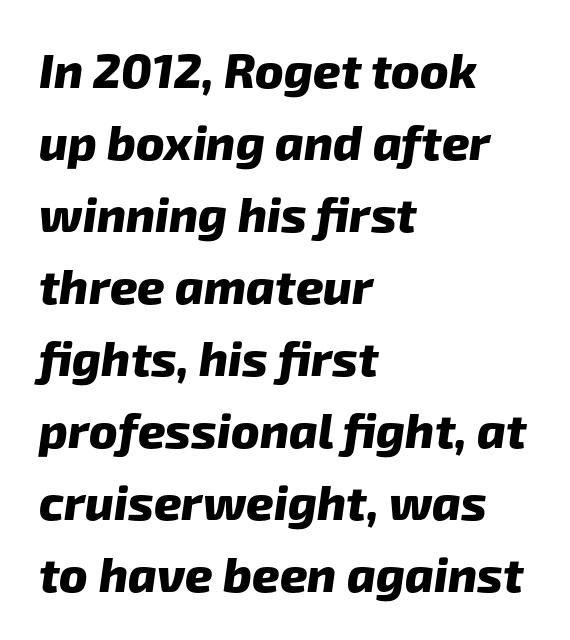
Summary of vertical rhythm: regular, with standard interline spacing. This rendering uses left alignment, leaving the right contour irregular. In terms of letterspacing, this is plain default setting. Type without underlining. The letters carry no serifs — their stems end cleanly without finishing strokes.
